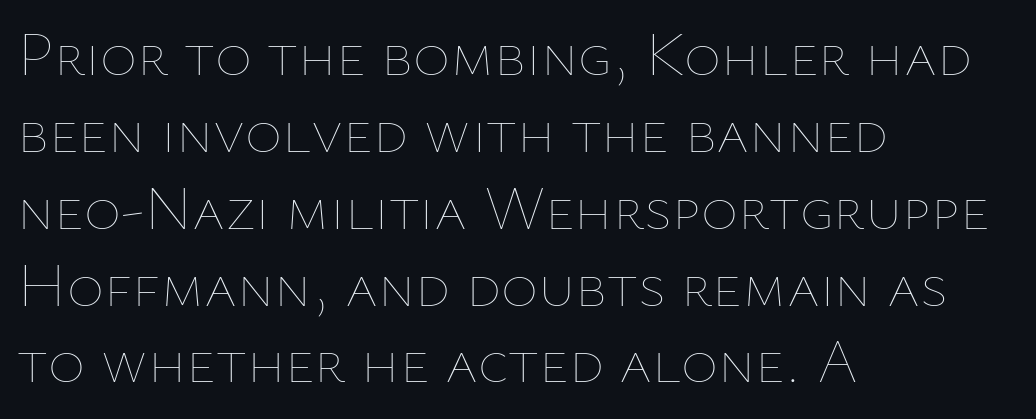
The image shows 63 px thin type, upright; set left-aligned, line spacing 1.22x, normal letter spacing, not underlined; low stroke contrast and a medium x-height.
